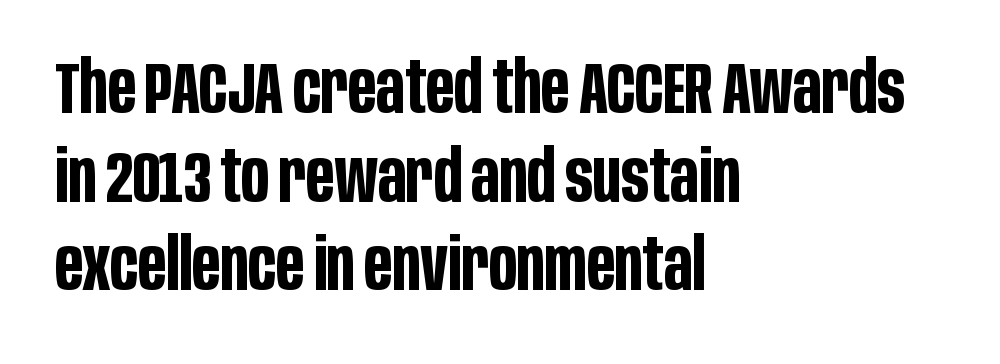
Q: Is the text bold? A: Yes.
Q: Is the text italic (slanted)? A: No, it is upright.
Q: Is the typeface a serif or a sans-serif typeface? A: Sans-serif.
Q: Is the text underlined? A: No.
Q: How is the paragraph aligned? A: Left-aligned.
Q: Is the spacing between letters normal or unusually wide? A: Normal.
Q: Width (condensed, normal, or wide)? A: Condensed.
Q: Stroke contrast? A: Low.
Q: x-height? A: Large.
Q: Monospaced? A: No.
